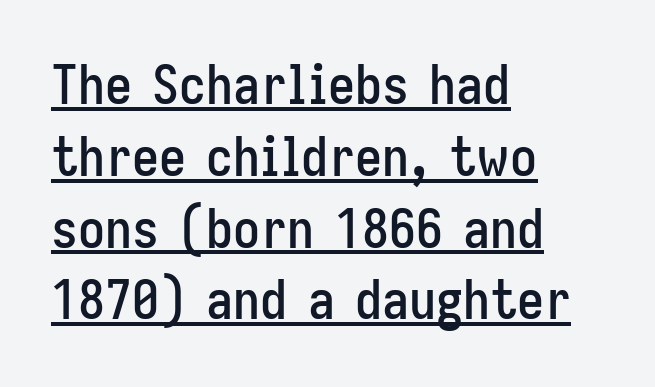
Q: Is the text italic (slanted)? A: No, it is upright.
Q: Is the typeface a serif or a sans-serif typeface? A: Sans-serif.
Q: Is the text underlined? A: Yes.
Q: How is the paragraph aligned? A: Left-aligned.
Q: Is the spacing between letters normal or unusually wide? A: Normal.
Q: Is the spacing between lines tight, normal or loose? A: Normal.
Q: Width (condensed, normal, or wide)? A: Condensed.
Q: Stroke contrast? A: Low.
Q: x-height? A: Medium.
Q: Monospaced? A: No.
